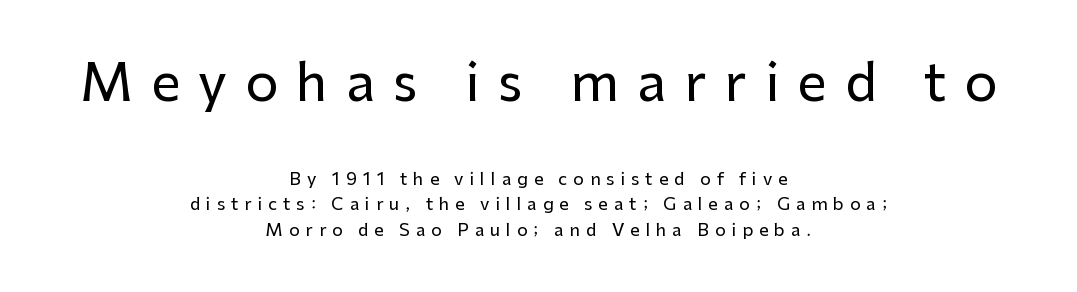
Designer's note — italics off, roman on. The characters display no serif detailing; their extremities are plain. The passage shown has open, widely tracked lettering throughout. Bigger letters appear in the top chunk; the bottom chunk is reduced.
